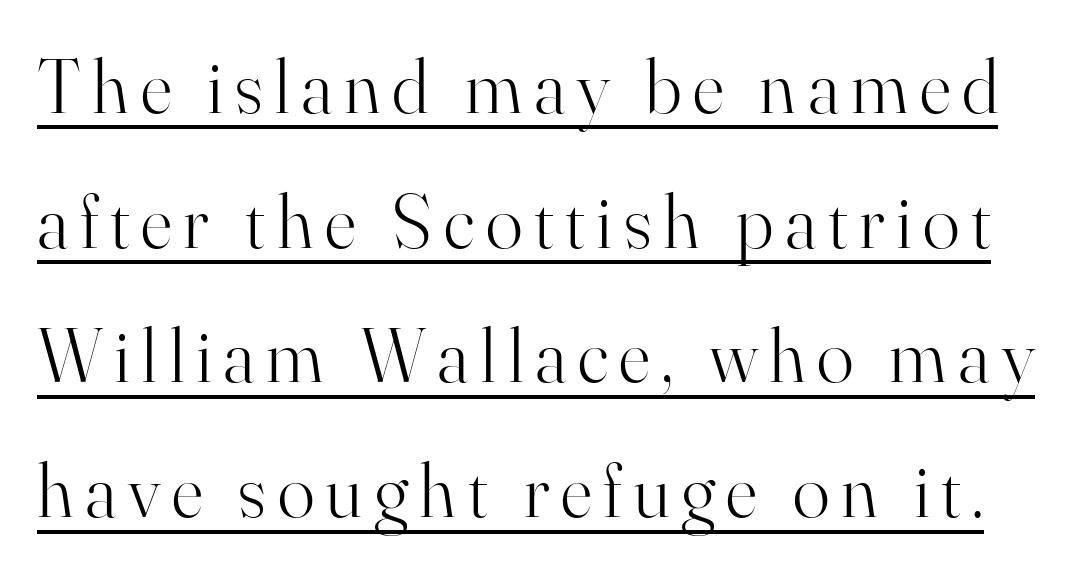
A baseline rule has been typeset under these characters. Type style note: has serifs. The letters advance in unequal steps, a hallmark of proportional type. The font's upright variant was chosen for this text. Summary of weight: not heavy and not bold.
